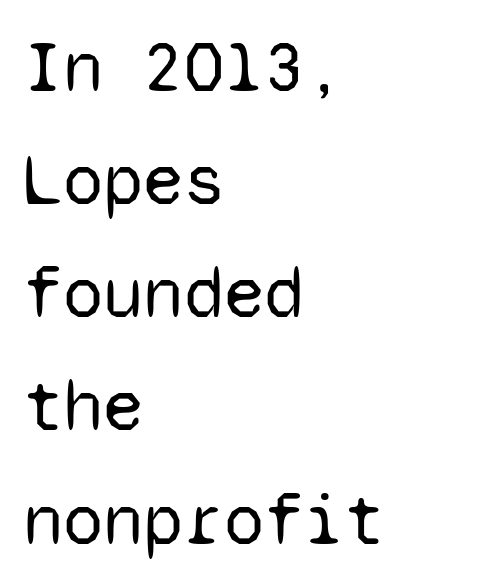
{"serif": "no", "italic": "no", "bold": "no", "weight": "regular", "width": "normal", "stroke_contrast": "low", "x_height": "medium", "monospaced": "yes", "underline": "no", "align": "left", "line_spacing": "normal", "line_spacing_ratio": 1.55, "letter_spacing": "normal", "letter_spacing_em": 0.0, "glyph_px": 73}
